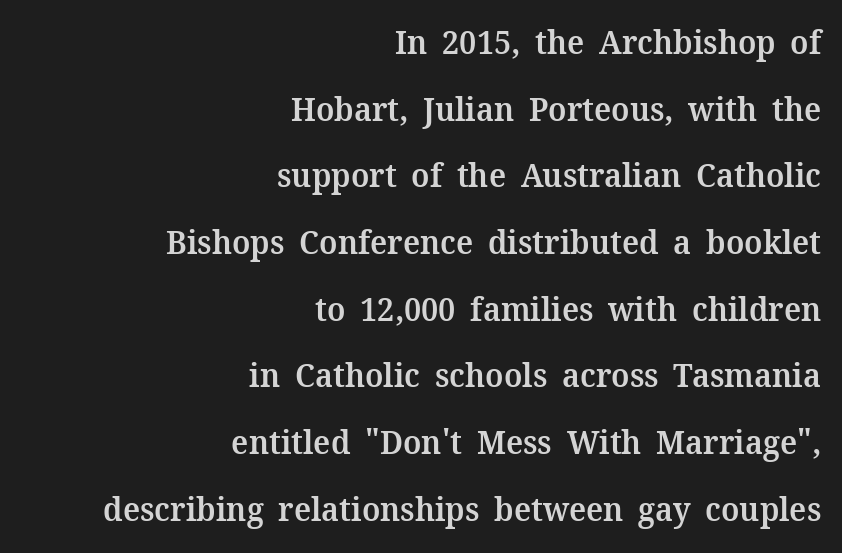
The image shows 33 px semibold serif type, upright; set right-aligned, loose line spacing (2.02x), normal letter spacing, not underlined; medium stroke contrast and a medium x-height.
